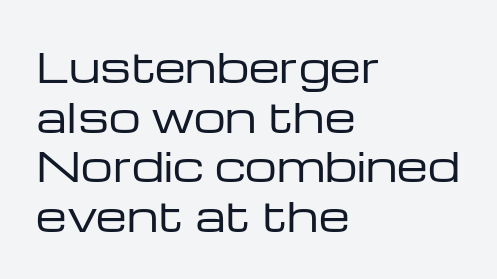
Q: Is the text bold? A: No.
Q: Is the text italic (slanted)? A: No, it is upright.
Q: Is the typeface a serif or a sans-serif typeface? A: Sans-serif.
Q: Is the text underlined? A: No.
Q: How is the paragraph aligned? A: Left-aligned.
Q: Is the spacing between letters normal or unusually wide? A: Normal.
Q: Width (condensed, normal, or wide)? A: Wide.
Q: Stroke contrast? A: Low.
Q: x-height? A: Medium.
Q: Monospaced? A: No.
